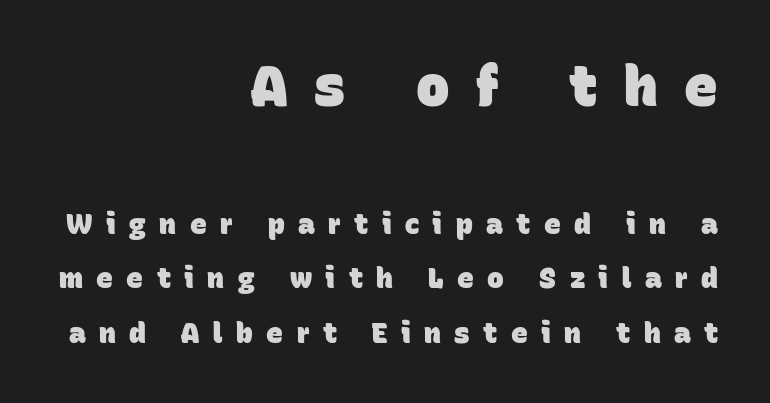
A typesetter would call this heavily tracked-out type. The block sitting higher on the canvas is the one with enlarged characters. This sample is right-justified, so line beginnings fall wherever the words allow. This block would shrink considerably if given ordinary leading; it's expanded now. Decoration check: the copy has no underline. How heavy is the stroke? Heavy — this is a bold.
